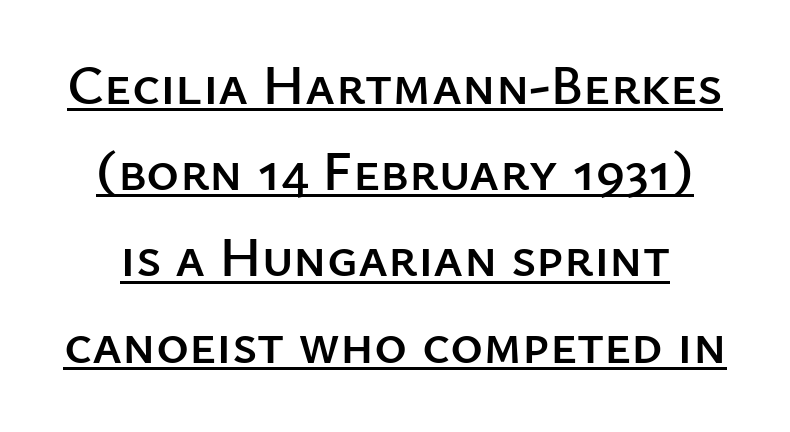
A sans-serif font was chosen for this passage. No extra tracking has been applied to these lines. The passage shown is typed in a proportional face where columns would drift. The lettering holds an erect, upright posture throughout. Caption: lettering with a line underneath. The block of text has a typical density, with ordinary space between rows.
